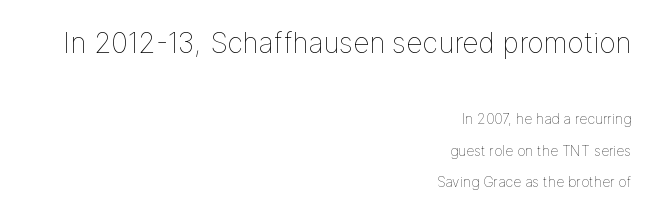
Q: Is the text bold? A: No.
Q: Is the text italic (slanted)? A: No, it is upright.
Q: Is the text underlined? A: No.
Q: How is the paragraph aligned? A: Right-aligned.
Q: Is the spacing between letters normal or unusually wide? A: Normal.
Q: Is the spacing between lines tight, normal or loose? A: Loose.
Q: Which block of text is set in a larger size, the first (top) or the second (bottom)? A: The first (top) one.
Q: Width (condensed, normal, or wide)? A: Normal.
Q: Stroke contrast? A: Low.
Q: x-height? A: Medium.
Q: Monospaced? A: No.
